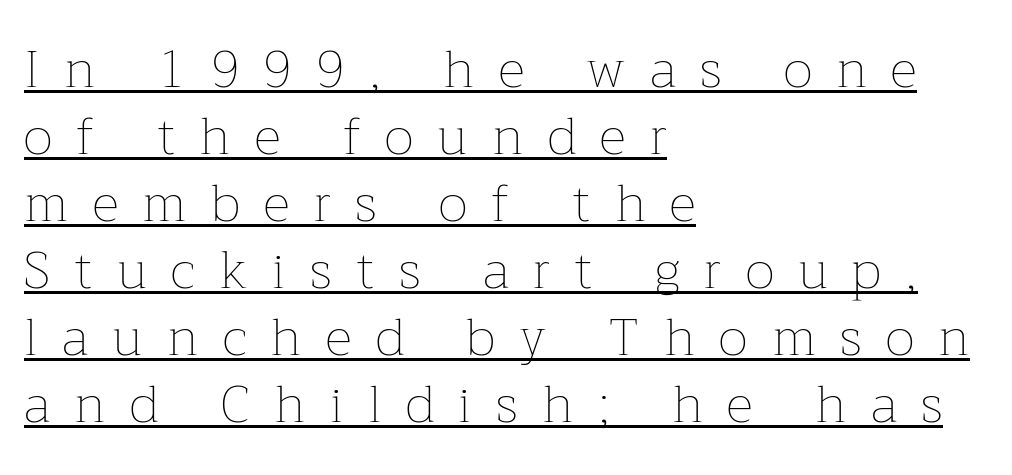
Q: Is the text bold? A: No.
Q: Is the text italic (slanted)? A: No, it is upright.
Q: Is the text underlined? A: Yes.
Q: How is the paragraph aligned? A: Left-aligned.
Q: Is the spacing between letters normal or unusually wide? A: Unusually wide.
Q: Is the spacing between lines tight, normal or loose? A: Normal.
Q: Width (condensed, normal, or wide)? A: Normal.
Q: Stroke contrast? A: Low.
Q: x-height? A: Medium.
Q: Monospaced? A: No.
